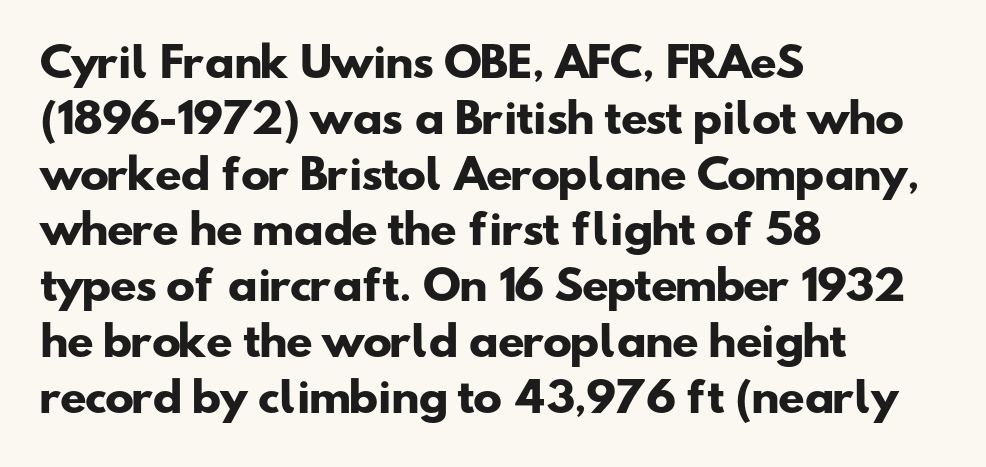
The image shows 39 px heavy, wide sans-serif type; set left-aligned, normal line spacing (1.43x), normal letter spacing, not underlined; low stroke contrast and a small x-height.
